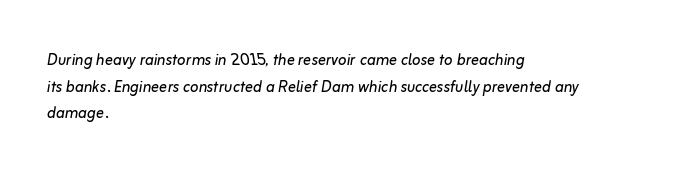
The image shows 20 px text type, italic (leaning right); set left-aligned, normal line spacing (1.33x), normal letter spacing, not underlined.
